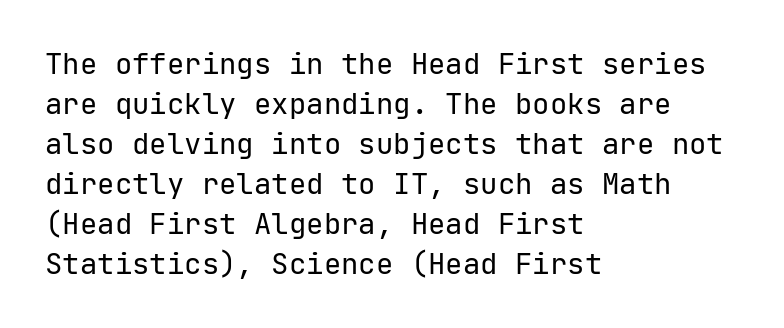
Does the type have serifs? No, each stem ends abruptly. Caption: multi-line text, flush left, ragged right. The letters march in equal steps, a hallmark of fixed-pitch type. The gap between lines stays unmarked. On a weight scale, this lands at 450 or below.
